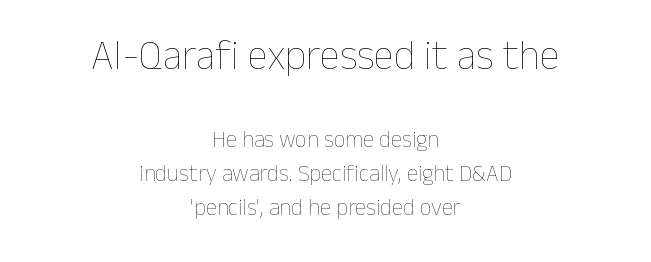
The image shows 41 px thin type, upright; set centered, normal line spacing (1.49x), normal letter spacing, not underlined; the first (top) block is 1.78x larger; low stroke contrast and a medium x-height.
